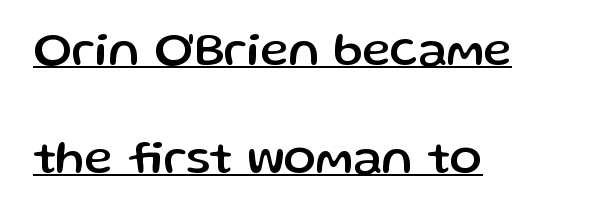
The image shows 48 px sans-serif type, upright; set left-aligned, loose line spacing (2.24x), normal letter spacing, underlined; low stroke contrast and a medium x-height.
